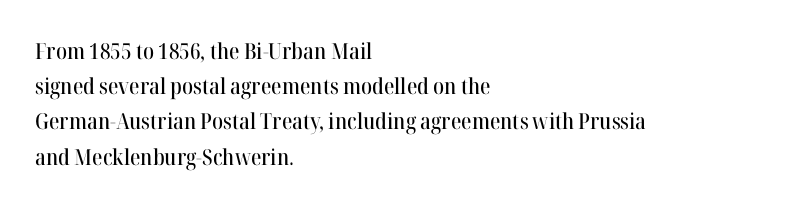
Q: Is the text italic (slanted)? A: No, it is upright.
Q: Is the text underlined? A: No.
Q: How is the paragraph aligned? A: Left-aligned.
Q: Is the spacing between letters normal or unusually wide? A: Normal.
Q: Is the spacing between lines tight, normal or loose? A: Normal.
